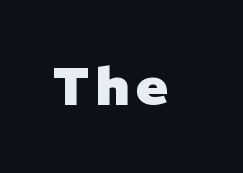
The image shows 53 px heavy sans-serif type; set not underlined; low stroke contrast and a medium x-height.
